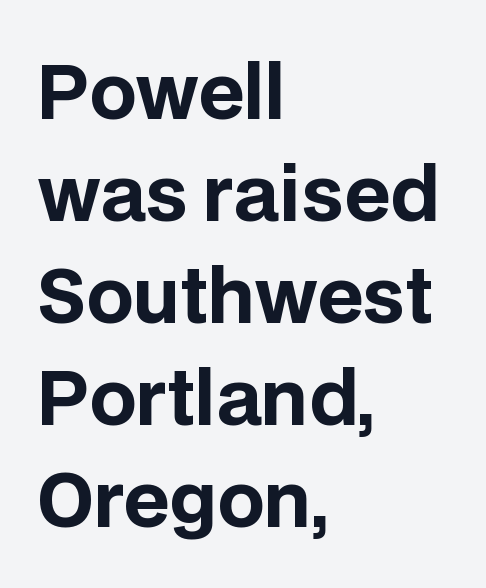
The image shows 74 px bold sans-serif type, upright; set left-aligned, normal line spacing (1.38x), normal letter spacing, not underlined; low stroke contrast and a large x-height.
